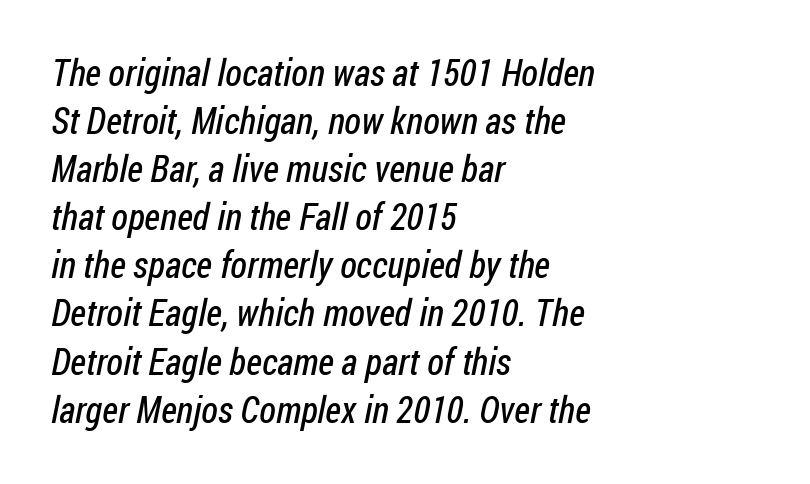
{"serif": "no", "bold": "no", "weight": "regular", "width": "condensed", "stroke_contrast": "low", "x_height": "medium", "monospaced": "no", "underline": "no", "align": "left", "line_spacing": "normal", "line_spacing_ratio": 1.3, "letter_spacing": "normal", "letter_spacing_em": 0.0, "glyph_px": 37}
